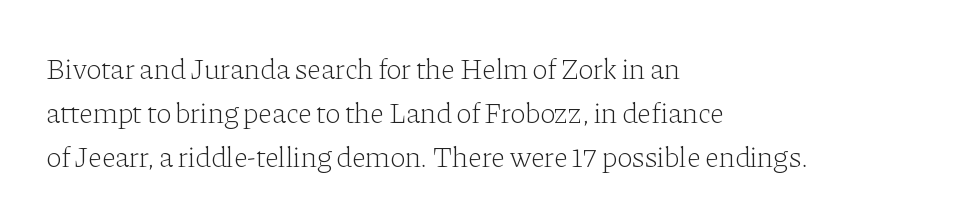
{"serif": "yes", "italic": "no", "bold": "no", "weight": "light", "width": "normal", "stroke_contrast": "low", "x_height": "medium", "monospaced": "no", "underline": "no", "align": "left", "line_spacing": "normal", "line_spacing_ratio": 1.51, "letter_spacing": "normal", "letter_spacing_em": 0.0, "glyph_px": 29}
